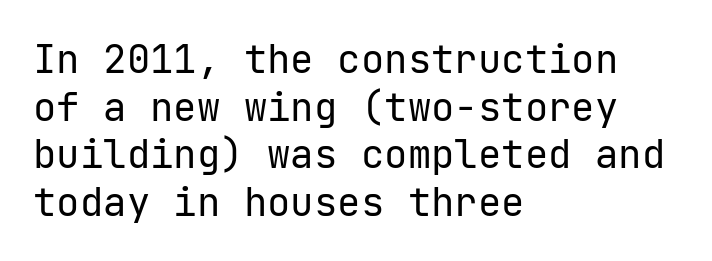
The typesetter chose a ragged-right arrangement here. Letters have the restrained weight of plain body copy at most. The passage shown has conventional tracking throughout. Is there any slant? The stems are plumb. Decoration check: the copy has no underline.
